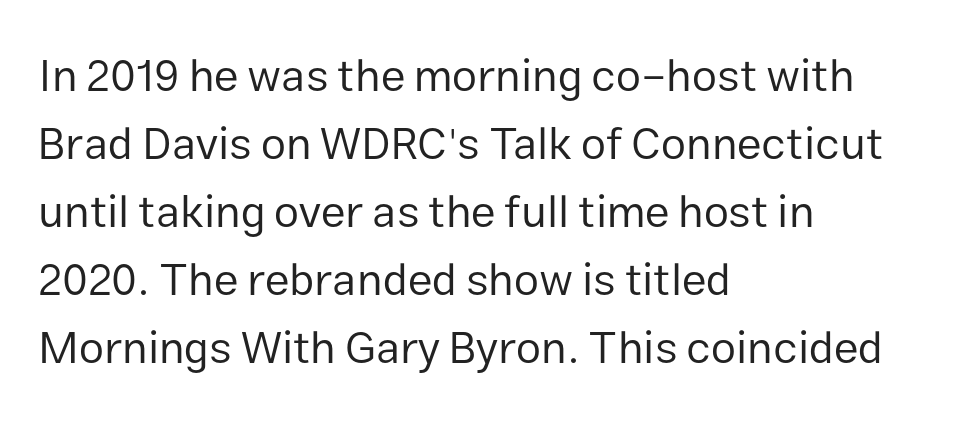
Quick note: underline off. Whoever set this chose a conventional vertical rhythm. The strokes carry an ordinary text weight at most. Visually the block forms a straight wall on the left and a jagged coastline on the right.
